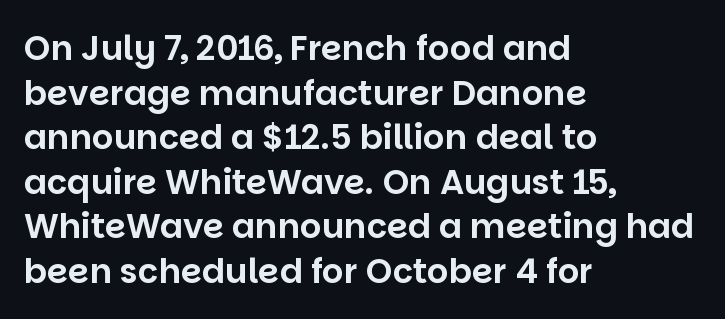
{"serif": "no", "italic": "no", "width": "normal", "stroke_contrast": "low", "x_height": "large", "monospaced": "no", "underline": "no", "align": "left", "line_spacing": "normal", "line_spacing_ratio": 1.31, "letter_spacing": "normal", "letter_spacing_em": 0.0, "glyph_px": 34}
